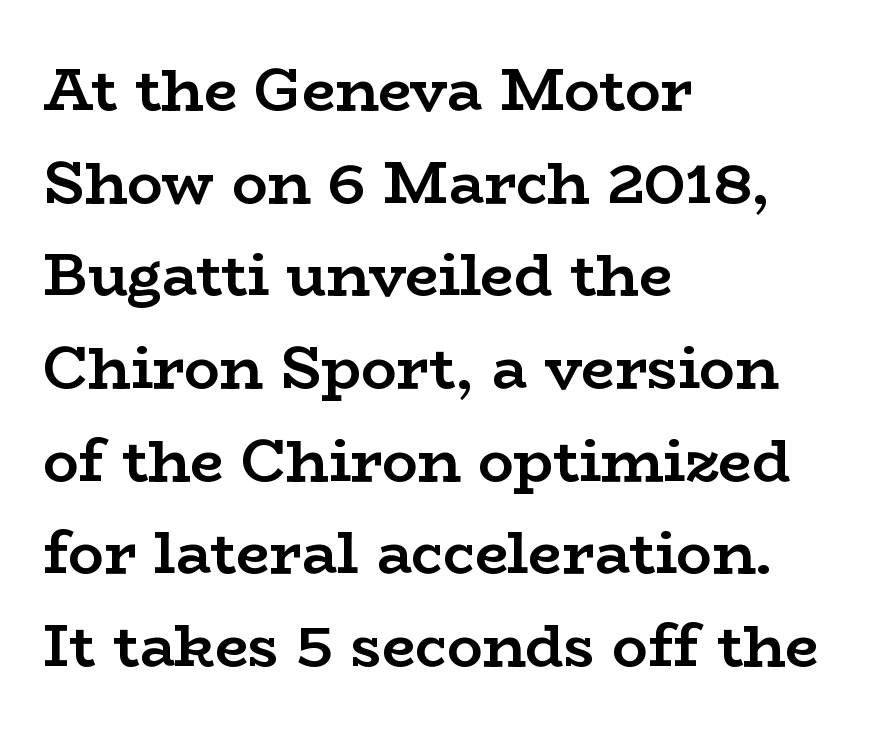
The image shows 59 px semibold, wide serif type, upright; set left-aligned, normal line spacing (1.57x), normal letter spacing, not underlined; low stroke contrast and a medium x-height.
